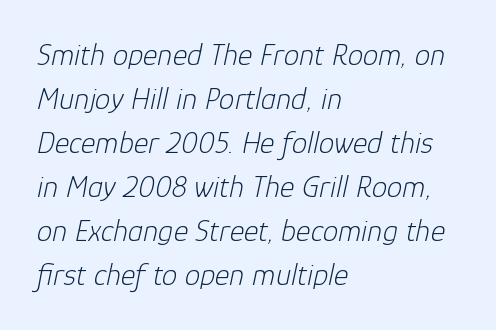
{"italic": "yes", "lean": "right", "slant_degrees": 12, "bold": "no", "weight": "light", "width": "normal", "stroke_contrast": "low", "x_height": "medium", "monospaced": "no", "underline": "no", "align": "left", "line_spacing": "normal", "line_spacing_ratio": 1.42, "letter_spacing": "normal", "letter_spacing_em": 0.0, "glyph_px": 31}
